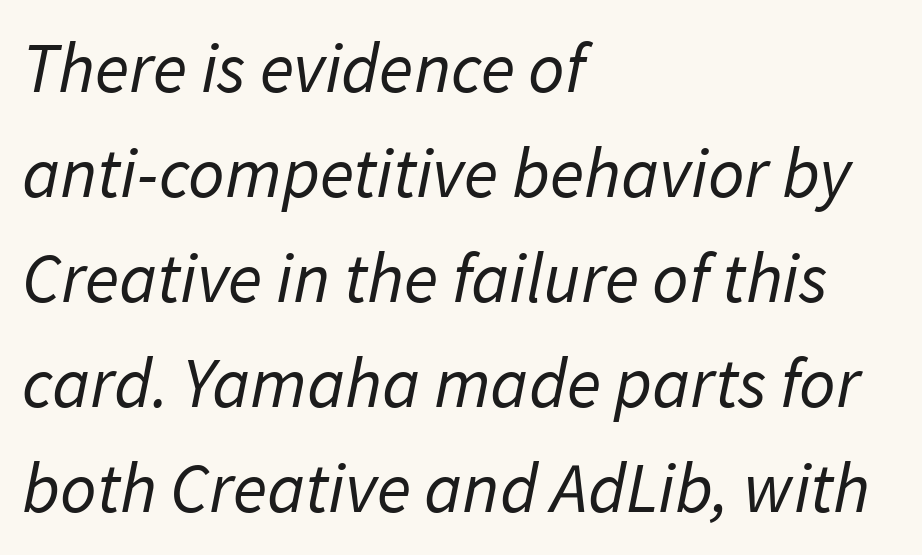
The image shows 71 px regular-weight sans-serif type; set left-aligned, normal line spacing (1.48x), normal letter spacing, not underlined; low stroke contrast and a medium x-height.
